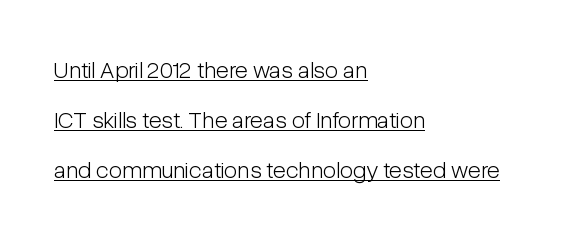
Q: Is the text bold? A: No.
Q: Is the text italic (slanted)? A: No, it is upright.
Q: Is the text underlined? A: Yes.
Q: How is the paragraph aligned? A: Left-aligned.
Q: Is the spacing between letters normal or unusually wide? A: Normal.
Q: Is the spacing between lines tight, normal or loose? A: Loose.
